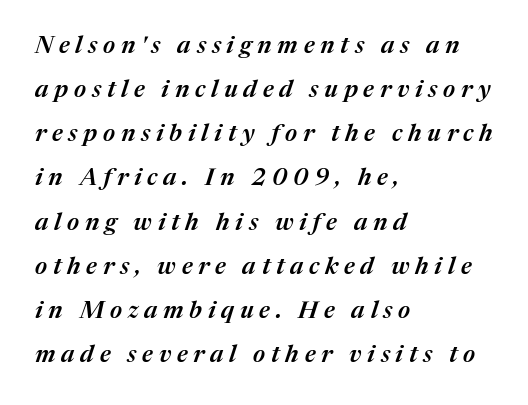
Q: Is the text bold? A: Semi-bold.
Q: Is the text italic (slanted)? A: Yes, it leans right by about 17 degrees.
Q: Is the text underlined? A: No.
Q: How is the paragraph aligned? A: Left-aligned.
Q: Is the spacing between letters normal or unusually wide? A: Unusually wide.
